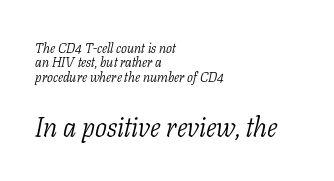
Q: Is the text bold? A: No.
Q: Is the text italic (slanted)? A: Yes, it leans right by about 11 degrees.
Q: Is the typeface a serif or a sans-serif typeface? A: Serif.
Q: Is the text underlined? A: No.
Q: How is the paragraph aligned? A: Left-aligned.
Q: Is the spacing between letters normal or unusually wide? A: Normal.
Q: Is the spacing between lines tight, normal or loose? A: Tight.
Q: Which block of text is set in a larger size, the first (top) or the second (bottom)? A: The second (bottom) one.
Q: Width (condensed, normal, or wide)? A: Condensed.
Q: Stroke contrast? A: Low.
Q: x-height? A: Medium.
Q: Monospaced? A: No.
